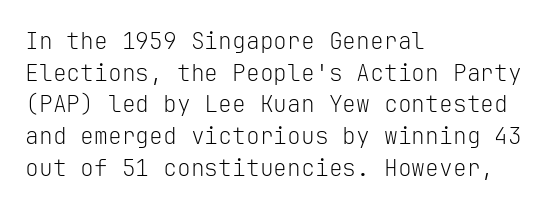
A roman cut, with each character standing at attention. Line spacing here is normal. The text block is weighted toward the left margin, trailing off unevenly rightward. Lines of text with bare space underneath. Nothing unusual about the tracking: characters are spaced as the font intends. A quiet, ordinary-to-light weight characterises the typeface.
